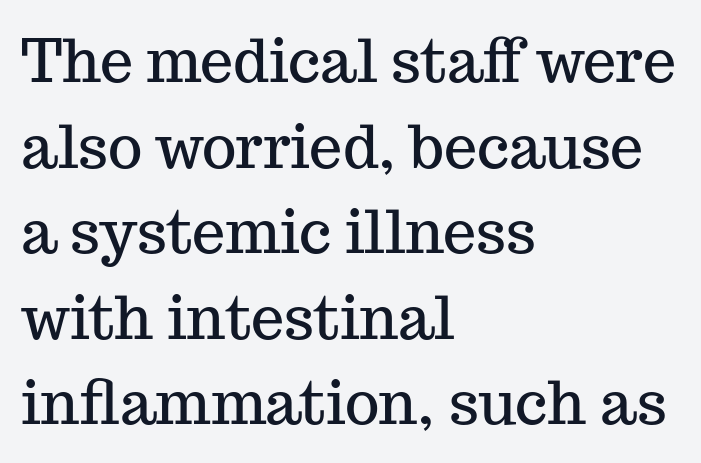
Q: Is the text italic (slanted)? A: No, it is upright.
Q: Is the typeface a serif or a sans-serif typeface? A: Serif.
Q: Is the text underlined? A: No.
Q: How is the paragraph aligned? A: Left-aligned.
Q: Is the spacing between letters normal or unusually wide? A: Normal.
Q: Is the spacing between lines tight, normal or loose? A: Normal.
Q: Width (condensed, normal, or wide)? A: Normal.
Q: Stroke contrast? A: Medium.
Q: x-height? A: Medium.
Q: Monospaced? A: No.
